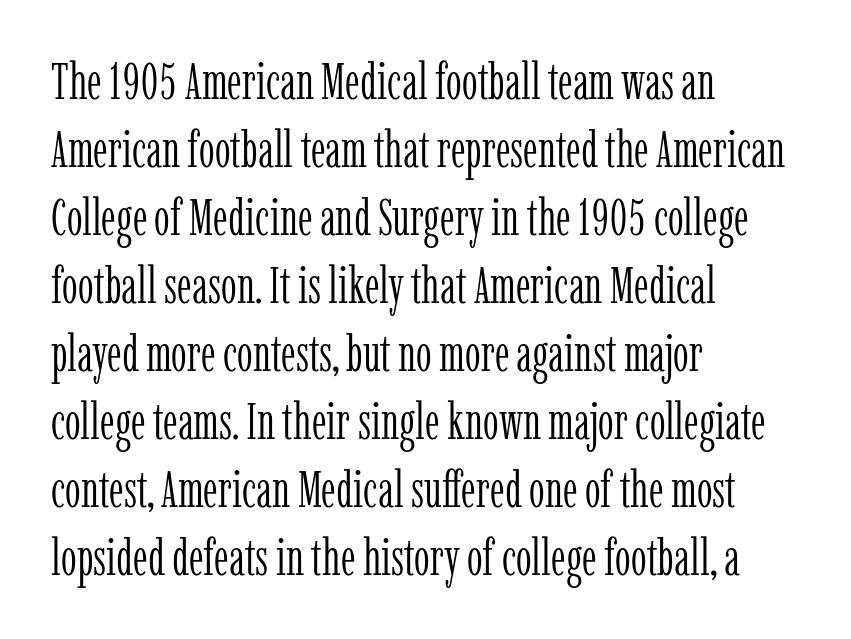
Q: Is the text bold? A: No.
Q: Is the text italic (slanted)? A: No, it is upright.
Q: Is the typeface a serif or a sans-serif typeface? A: Serif.
Q: Is the text underlined? A: No.
Q: How is the paragraph aligned? A: Left-aligned.
Q: Is the spacing between letters normal or unusually wide? A: Normal.
Q: Is the spacing between lines tight, normal or loose? A: Normal.
Q: Width (condensed, normal, or wide)? A: Condensed.
Q: Stroke contrast? A: Low.
Q: x-height? A: Medium.
Q: Monospaced? A: No.
